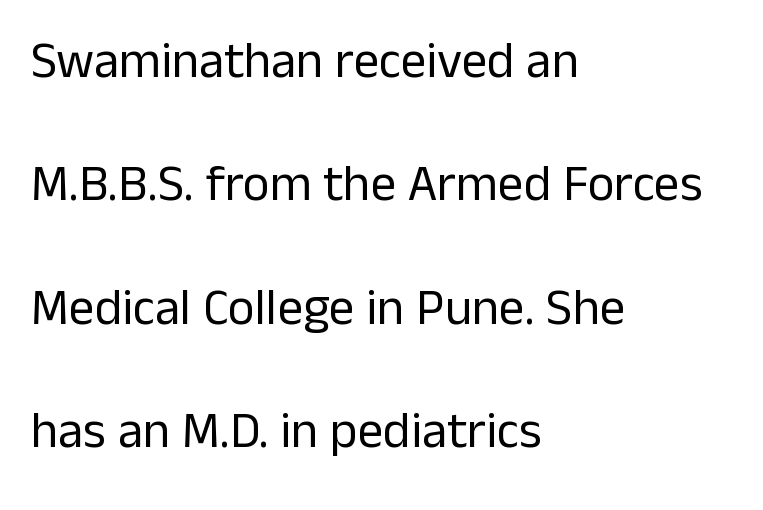
The letters advance in unequal steps, a hallmark of proportional type. Regarding leading, the lines here are spaced well apart. The typeface chosen for these lines omits serifs. Check the space under the baseline: it is left empty. The type sits square on the baseline with zero lean.
